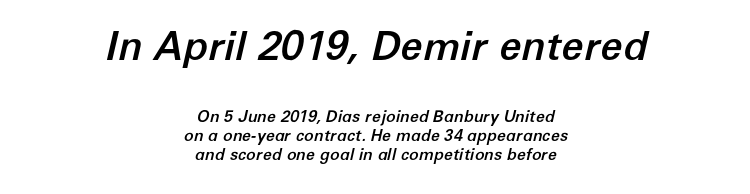
{"italic": "yes", "lean": "right", "slant_degrees": 12, "width": "normal", "stroke_contrast": "low", "x_height": "medium", "monospaced": "no", "underline": "no", "align": "center", "line_spacing_ratio": 1.19, "letter_spacing": "normal", "letter_spacing_em": 0.0, "larger_block": "first", "size_ratio": 2.5, "glyph_px": 40}
